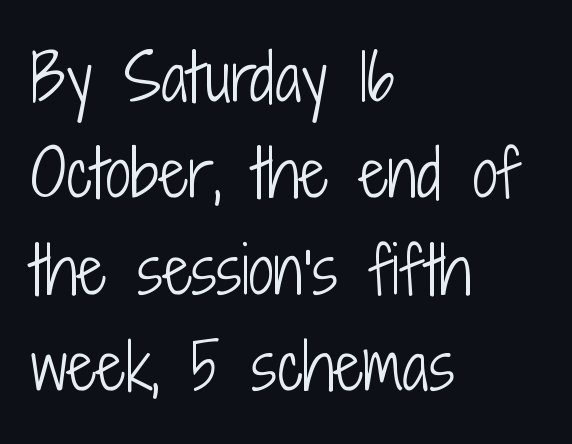
{"serif": "no", "italic": "no", "bold": "no", "weight": "light", "width": "condensed", "stroke_contrast": "low", "x_height": "medium", "monospaced": "no", "underline": "no", "align": "left", "line_spacing": "normal", "line_spacing_ratio": 1.53, "letter_spacing": "normal", "letter_spacing_em": 0.0, "glyph_px": 63}
